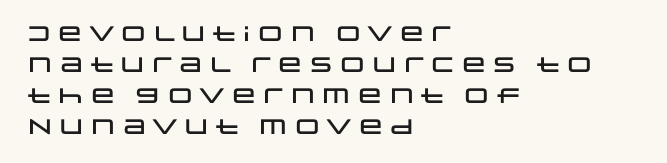
Q: Is the text italic (slanted)? A: No, it is upright.
Q: Is the text underlined? A: No.
Q: How is the paragraph aligned? A: Left-aligned.
Q: Is the spacing between letters normal or unusually wide? A: Normal.
Q: Is the spacing between lines tight, normal or loose? A: Normal.
